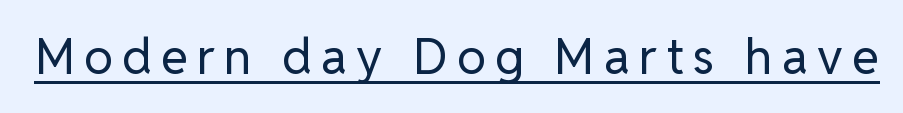
{"serif": "no", "italic": "no", "bold": "no", "weight": "regular", "width": "normal", "stroke_contrast": "low", "x_height": "medium", "monospaced": "no", "underline": "yes", "glyph_px": 49}
